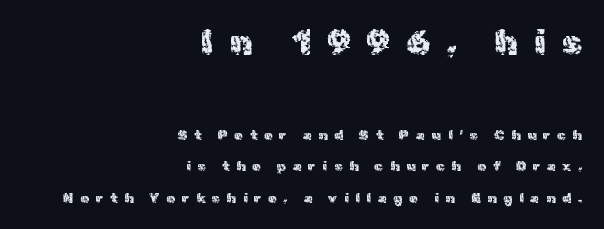
Q: Is the text bold? A: No.
Q: Is the text italic (slanted)? A: No, it is upright.
Q: Is the typeface a serif or a sans-serif typeface? A: Sans-serif.
Q: Is the text underlined? A: No.
Q: How is the paragraph aligned? A: Right-aligned.
Q: Is the spacing between letters normal or unusually wide? A: Unusually wide.
Q: Is the spacing between lines tight, normal or loose? A: Loose.
Q: Which block of text is set in a larger size, the first (top) or the second (bottom)? A: The first (top) one.
Q: Width (condensed, normal, or wide)? A: Normal.
Q: x-height? A: Medium.
Q: Monospaced? A: No.
